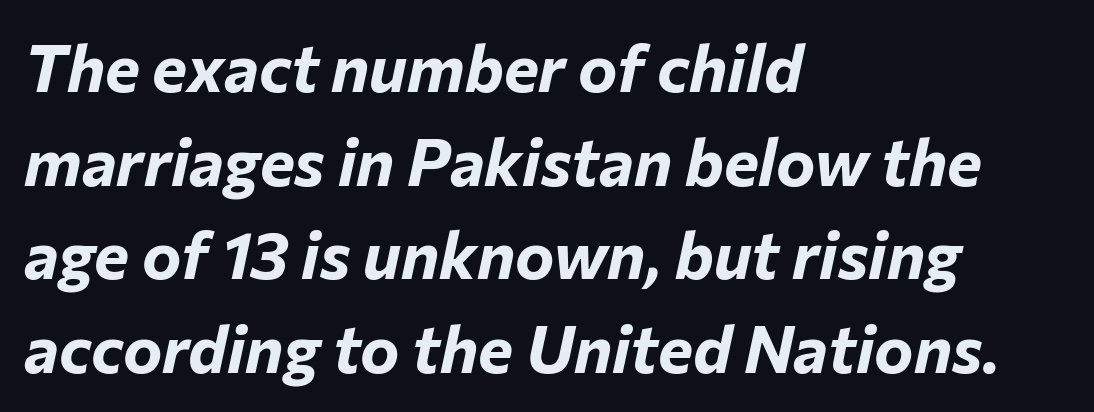
Character widths vary here, with narrow letters taking less room than wide ones. One glance says typical: line gaps are just what's usual. Typesetter's note: full bold, strokes at maximum text heaviness. Yep, that's italic — everything's leaning. The paragraph has a hard left edge and a soft right edge. Default kerning and tracking; the words read as compact shapes.
